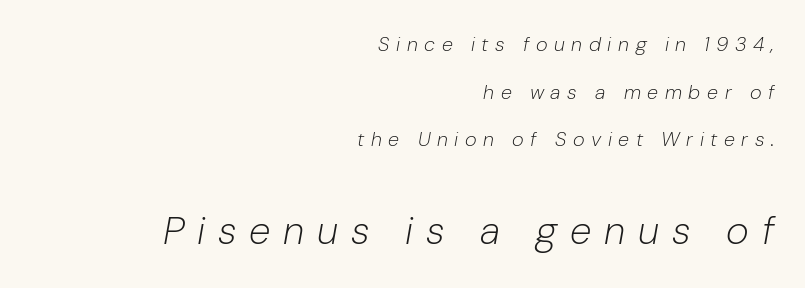
The image shows 39 px light type, italic (leaning right); set right-aligned, loose line spacing (2.38x), unusually wide letter spacing (+0.33 em), not underlined; the second (bottom) block is 1.95x larger; low stroke contrast and a medium x-height.
